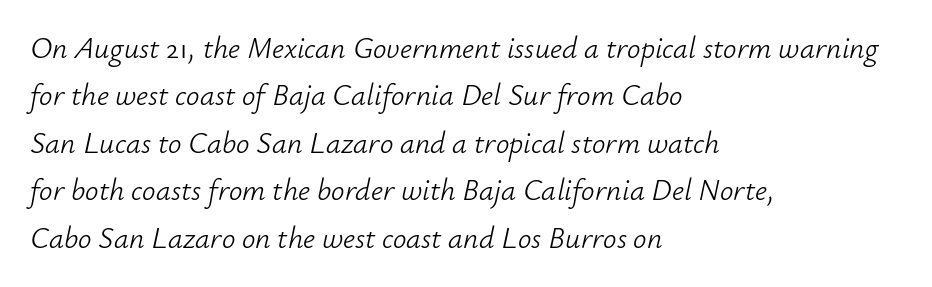
No word sits above an underline. Compared with a centered layout, this one pins lines to the left instead. Nobody touched the tracking dial on this one. Spacing verdict: proportional, widths tailored to each character.
